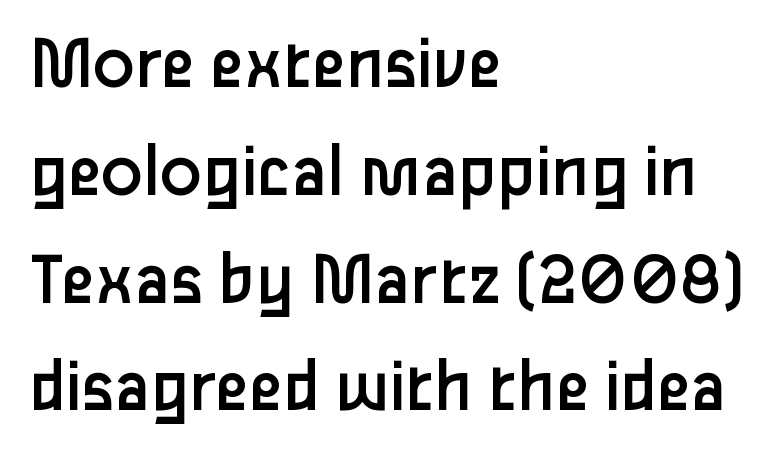
Q: Is the text bold? A: No.
Q: Is the text italic (slanted)? A: No, it is upright.
Q: Is the typeface a serif or a sans-serif typeface? A: Sans-serif.
Q: Is the text underlined? A: No.
Q: How is the paragraph aligned? A: Left-aligned.
Q: Is the spacing between letters normal or unusually wide? A: Normal.
Q: Is the spacing between lines tight, normal or loose? A: Normal.
Q: Width (condensed, normal, or wide)? A: Normal.
Q: Stroke contrast? A: Low.
Q: x-height? A: Medium.
Q: Monospaced? A: No.
